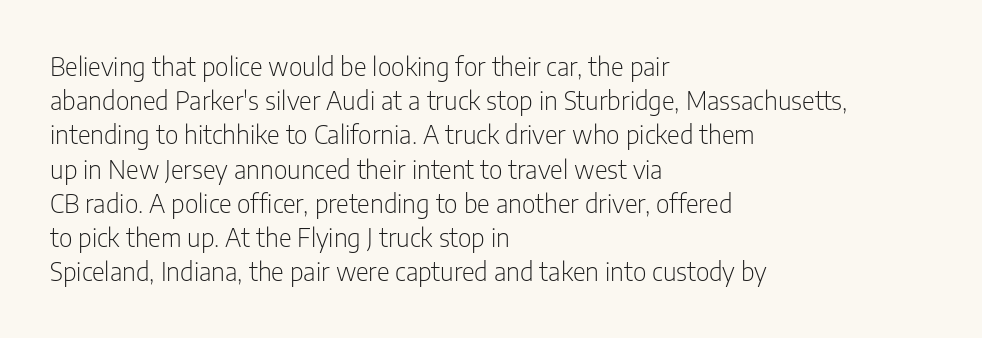
The area under the type is left untouched. A roman cut, with each character standing at attention. Observe the ordinary spacing: letters are neighbours, not strangers. Notice how the passage keeps a crisp vertical edge on the left only.
